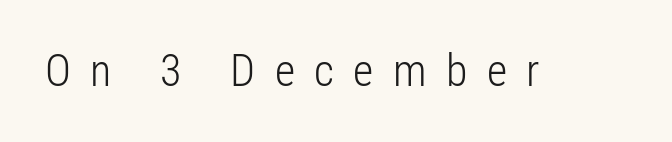
{"serif": "no", "italic": "no", "bold": "no", "weight": "light", "width": "condensed", "stroke_contrast": "low", "x_height": "medium", "monospaced": "no", "underline": "no", "letter_spacing": "wide", "letter_spacing_em": 0.44, "glyph_px": 44}
